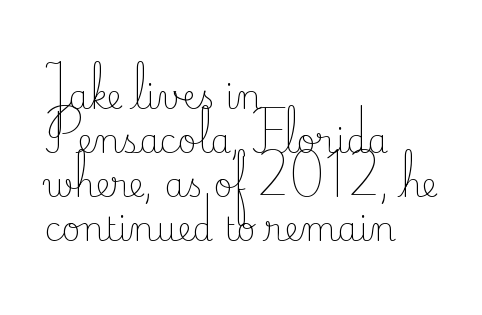
Q: Is the text bold? A: No.
Q: Is the text italic (slanted)? A: No, it is upright.
Q: Is the typeface a serif or a sans-serif typeface? A: Serif.
Q: Is the text underlined? A: No.
Q: How is the paragraph aligned? A: Left-aligned.
Q: Is the spacing between letters normal or unusually wide? A: Normal.
Q: Is the spacing between lines tight, normal or loose? A: Normal.
Q: Width (condensed, normal, or wide)? A: Normal.
Q: Stroke contrast? A: Low.
Q: x-height? A: Small.
Q: Monospaced? A: No.
